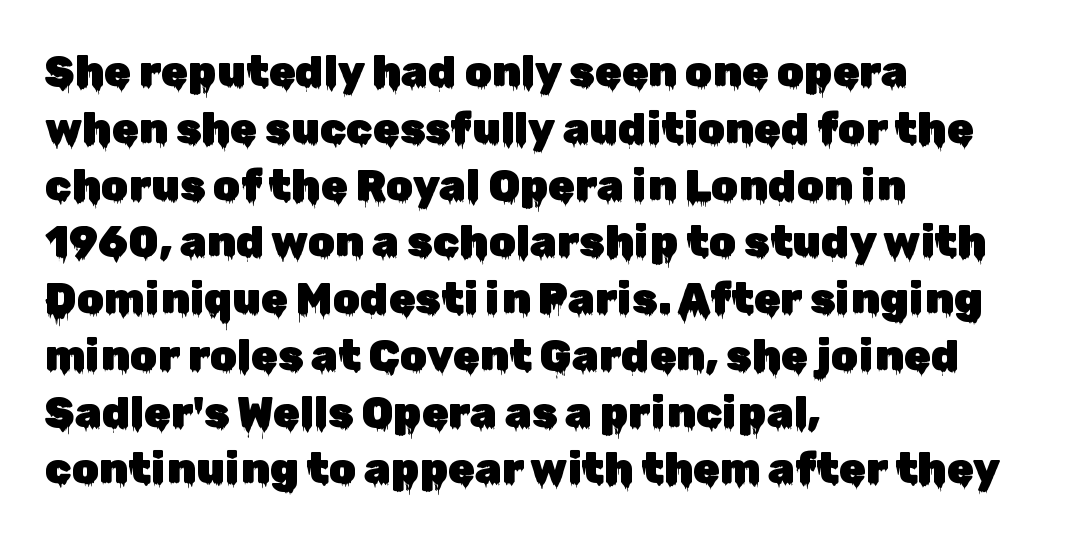
{"serif": "no", "italic": "no", "width": "normal", "stroke_contrast": "low", "x_height": "medium", "monospaced": "no", "underline": "no", "align": "left", "line_spacing": "normal", "line_spacing_ratio": 1.32, "letter_spacing": "normal", "letter_spacing_em": 0.0, "glyph_px": 43}
